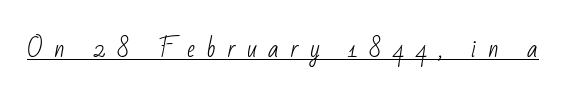
{"bold": "no", "underline": "yes", "letter_spacing": "wide", "letter_spacing_em": 0.47, "glyph_px": 24}
